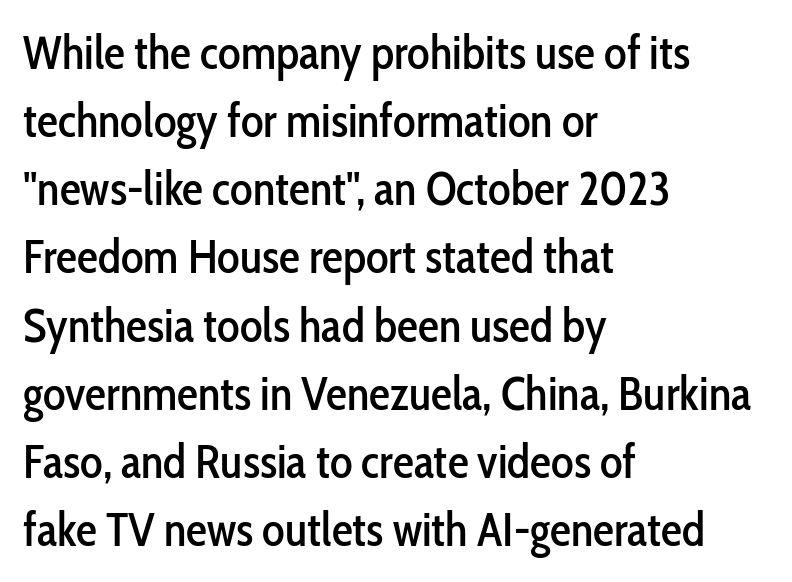
Q: Is the text italic (slanted)? A: No, it is upright.
Q: Is the typeface a serif or a sans-serif typeface? A: Sans-serif.
Q: Is the text underlined? A: No.
Q: How is the paragraph aligned? A: Left-aligned.
Q: Is the spacing between letters normal or unusually wide? A: Normal.
Q: Is the spacing between lines tight, normal or loose? A: Normal.
Q: Width (condensed, normal, or wide)? A: Condensed.
Q: Stroke contrast? A: Low.
Q: x-height? A: Medium.
Q: Monospaced? A: No.
